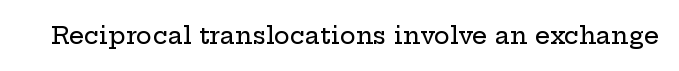
Observe the ordinary spacing: letters are neighbours, not strangers. Underline: absent. Rendered with straight, roman letterforms.
